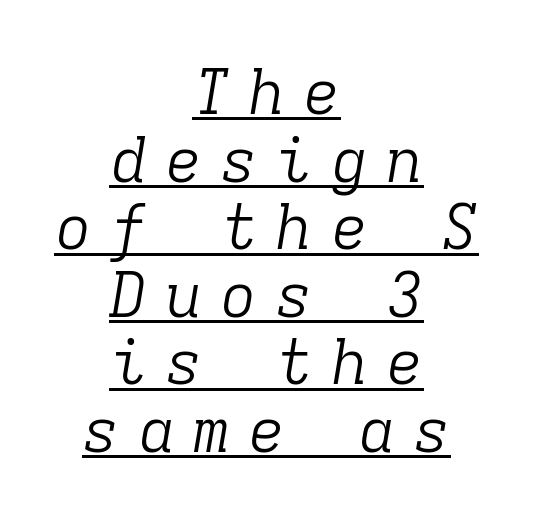
The image shows 62 px light serif type, italic (leaning right), monospaced; set centered, tight line spacing (1.09x), unusually wide letter spacing (+0.29 em), underlined; low stroke contrast and a medium x-height.
